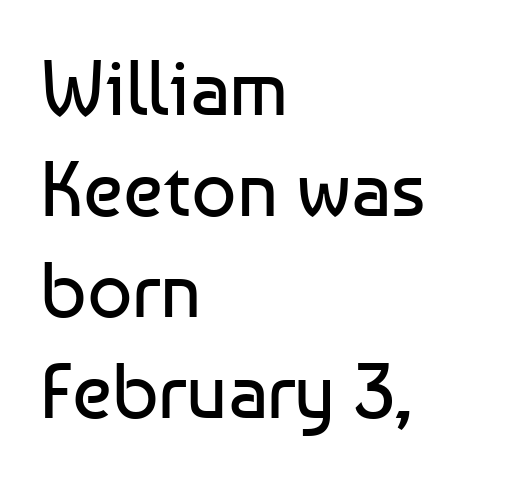
The gap between lines stays unmarked. Ordinary non-slanted type is in use. A classic flush-left, rag-right setting is used for this passage. Glyph-to-glyph distance matches everyday printed text.
